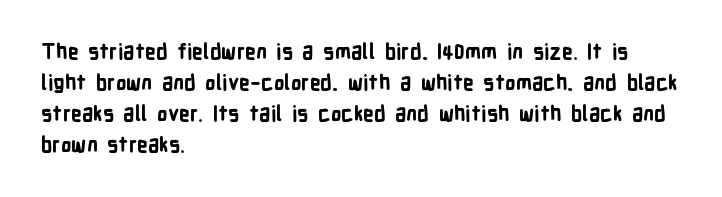
{"italic": "no", "bold": "yes", "underline": "no", "align": "left", "line_spacing": "normal", "line_spacing_ratio": 1.47, "letter_spacing": "normal", "letter_spacing_em": 0.0, "glyph_px": 21}
